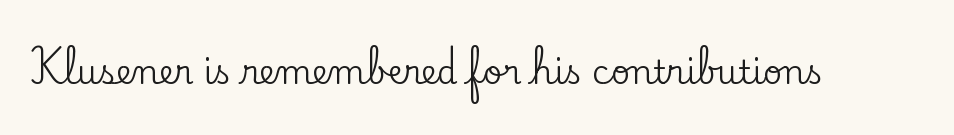
The image shows 33 px serif type, upright; set normal letter spacing, not underlined; low stroke contrast and a small x-height.
